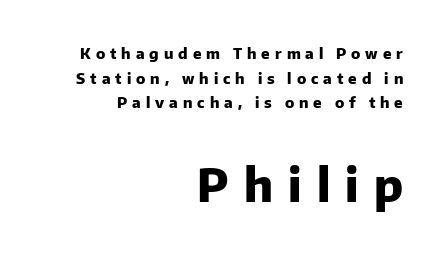
Is this a fixed-width face? No — the glyphs have proportional, varying widths. The typesetting leans heavy: a genuine bold. You can tell it's not italic because the verticals are truly vertical. Is the lower block the larger one? Yes — the lower block carries the bigger type.
